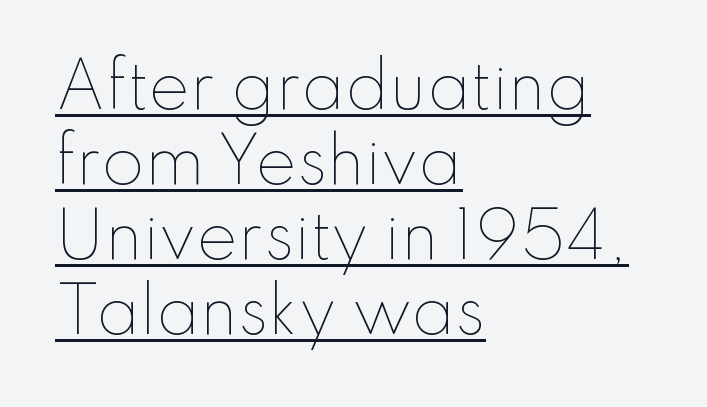
The letters advance in unequal steps, a hallmark of proportional type. Ascenders rise straight up at ninety degrees. This sample is left-justified, so line endings fall wherever the words run out. Notice how a bar underscores the lettering throughout. The characters are drawn with everyday or finer stroke widths. Is the letter spacing exaggerated? No — it looks like the ordinary default.
